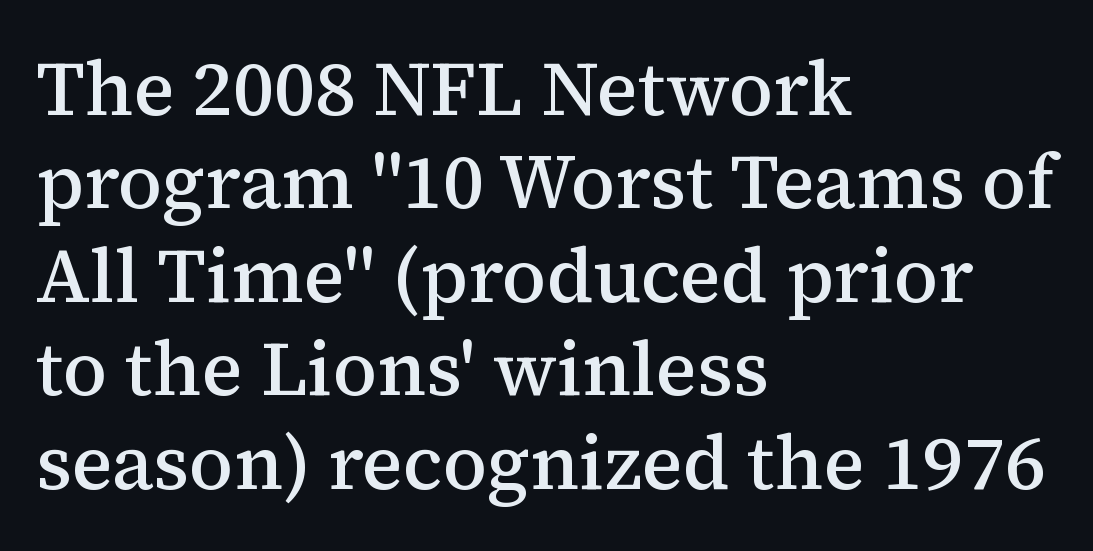
{"serif": "yes", "italic": "no", "bold": "semi", "weight": "semibold", "width": "normal", "stroke_contrast": "medium", "x_height": "medium", "monospaced": "no", "underline": "no", "align": "left", "line_spacing_ratio": 1.23, "letter_spacing": "normal", "letter_spacing_em": 0.0, "glyph_px": 76}
